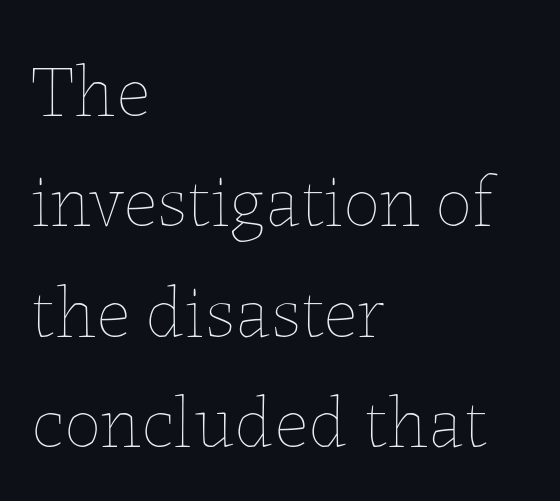
Is the type heavy? It reads as light-to-regular instead. Leading matches the norm, producing a regular column. A typesetter would mark this as roman, not italic. The paragraph has a hard left edge and a soft right edge.
